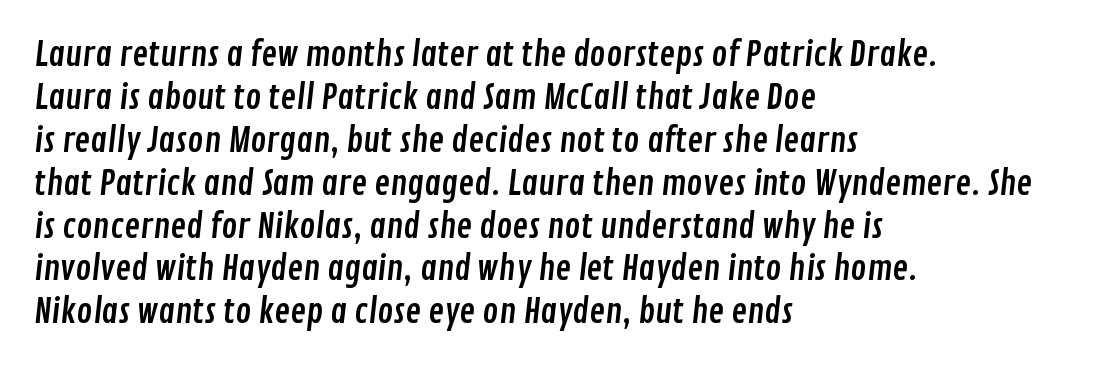
{"serif": "no", "width": "condensed", "stroke_contrast": "low", "x_height": "medium", "monospaced": "no", "underline": "no", "align": "left", "line_spacing": "normal", "line_spacing_ratio": 1.3, "letter_spacing": "normal", "letter_spacing_em": 0.0, "glyph_px": 33}
